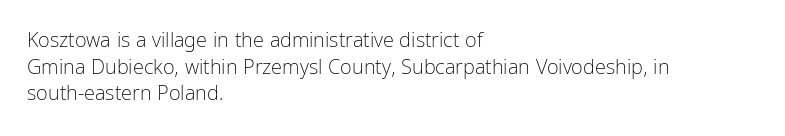
The image shows 20 px text type, upright; set left-aligned, normal line spacing (1.33x), normal letter spacing, not underlined.
